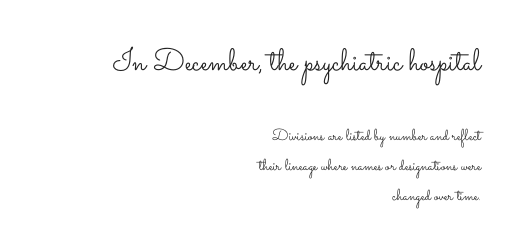
{"bold": "no", "weight": "light", "width": "wide", "stroke_contrast": "low", "x_height": "small", "monospaced": "no", "underline": "no", "align": "right", "line_spacing": "loose", "line_spacing_ratio": 1.9, "letter_spacing": "normal", "letter_spacing_em": 0.0, "larger_block": "first", "size_ratio": 1.94, "glyph_px": 31}
